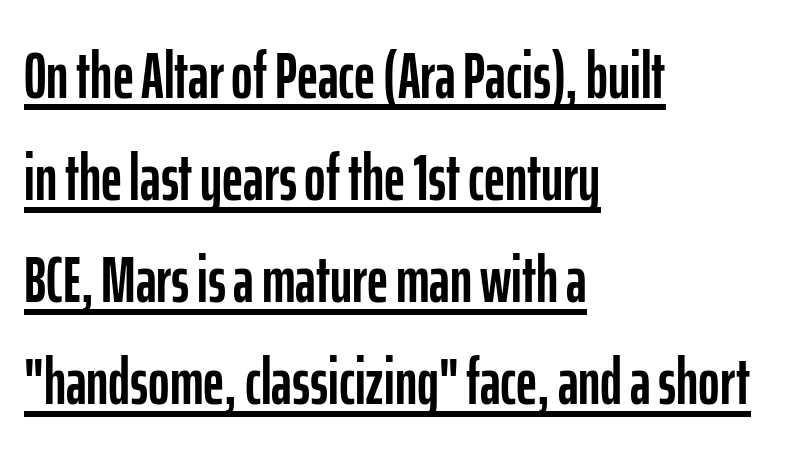
The image shows 65 px condensed sans-serif type, upright; set left-aligned, normal line spacing (1.57x), normal letter spacing, underlined; low stroke contrast and a medium x-height.
